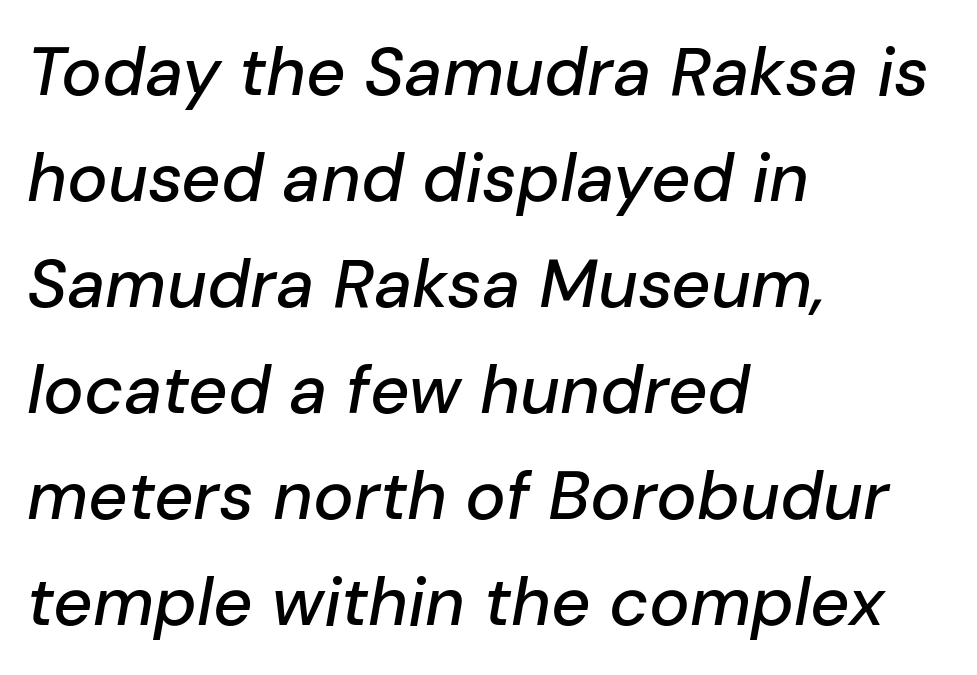
The glyphs look as if they've been sheared to an angle. Leading matches the norm, producing a regular column. A bare baseline throughout the passage. Nothing unusual about the tracking: characters are spaced as the font intends. You could not count columns in this text — the font is proportionally spaced. The ragged edge is on the right, which tells us the setting is flush left.
